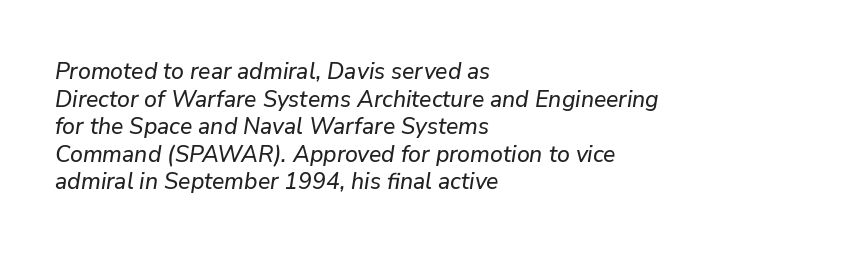
Alignment: flush left. Would a proofreader flag this as italicized? Yes. Does extra space separate the letters? No, they use regular spacing. The space beneath each line is pristine and unruled.
